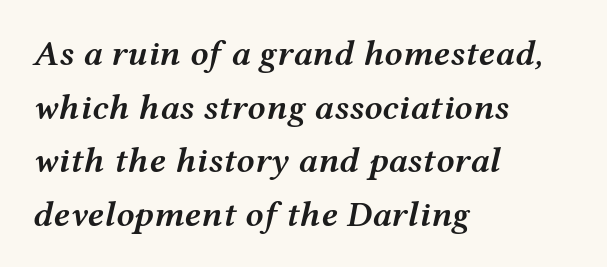
Varying glyph widths throughout — classic text-font behaviour. Typesetter's note: demi weight, one step under bold. Glyph-to-glyph distance matches everyday printed text. The compositor pushed each line to the left boundary. The zone under the glyphs is completely vacant. When letters slant like this, we call the style italic.
